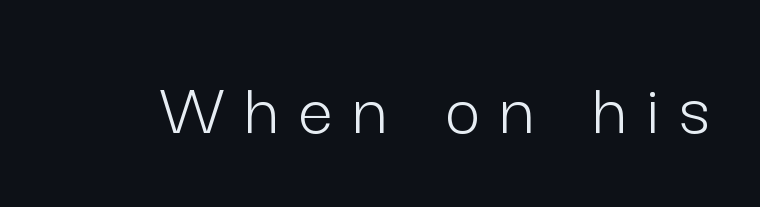
Q: Is the text bold? A: No.
Q: Is the text italic (slanted)? A: No, it is upright.
Q: Is the typeface a serif or a sans-serif typeface? A: Sans-serif.
Q: Is the text underlined? A: No.
Q: Is the spacing between letters normal or unusually wide? A: Unusually wide.
Q: Width (condensed, normal, or wide)? A: Normal.
Q: Stroke contrast? A: Low.
Q: x-height? A: Medium.
Q: Monospaced? A: No.
